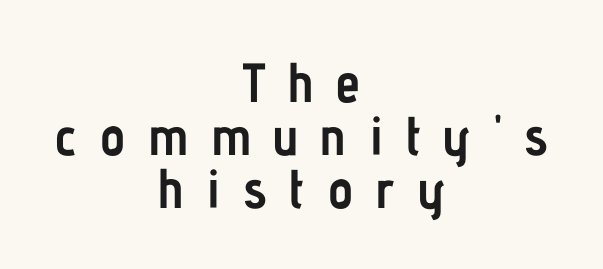
{"serif": "no", "italic": "no", "bold": "yes", "weight": "semibold", "width": "condensed", "stroke_contrast": "low", "x_height": "medium", "monospaced": "no", "underline": "no", "align": "center", "line_spacing": "tight", "line_spacing_ratio": 0.96, "letter_spacing": "wide", "letter_spacing_em": 0.4, "glyph_px": 55}
